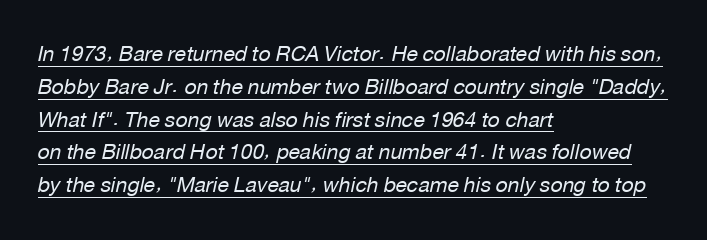
The image shows 21 px text type, italic (leaning right); set left-aligned, normal line spacing (1.56x), normal letter spacing, underlined.
